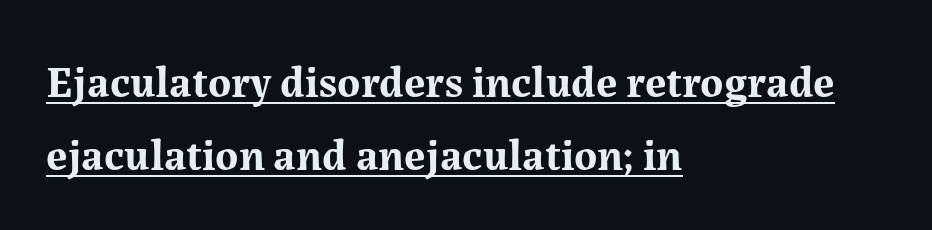
Somebody hit Ctrl+U on this one — the words are underlined. Alignment: flush left. The font's upright variant was chosen for this text. Each letter keeps its own natural width here, so spacing adapts to shape. The space between consecutive lines is moderate.
